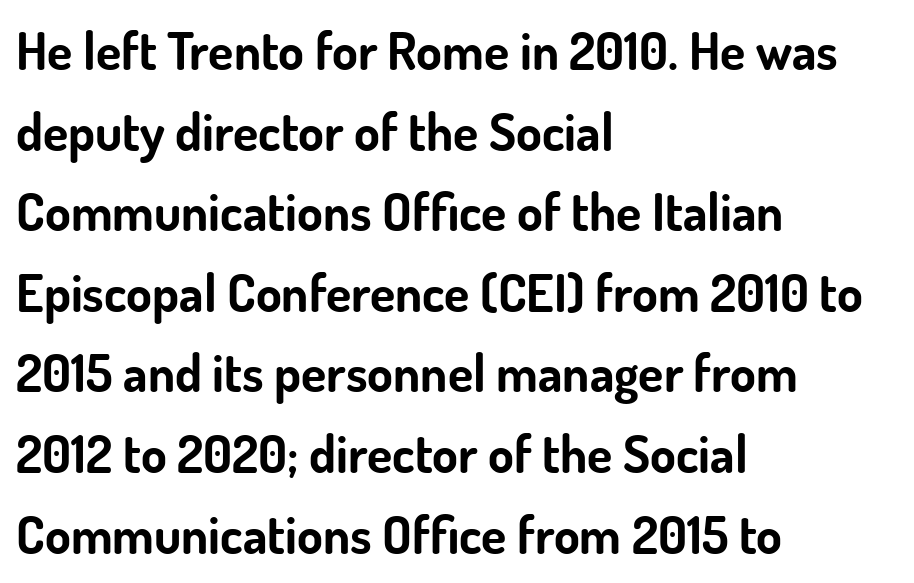
Q: Is the text bold? A: Yes.
Q: Is the text italic (slanted)? A: No, it is upright.
Q: Is the typeface a serif or a sans-serif typeface? A: Sans-serif.
Q: Is the text underlined? A: No.
Q: How is the paragraph aligned? A: Left-aligned.
Q: Is the spacing between letters normal or unusually wide? A: Normal.
Q: Is the spacing between lines tight, normal or loose? A: Normal.
Q: Width (condensed, normal, or wide)? A: Normal.
Q: Stroke contrast? A: Low.
Q: x-height? A: Small.
Q: Monospaced? A: No.
